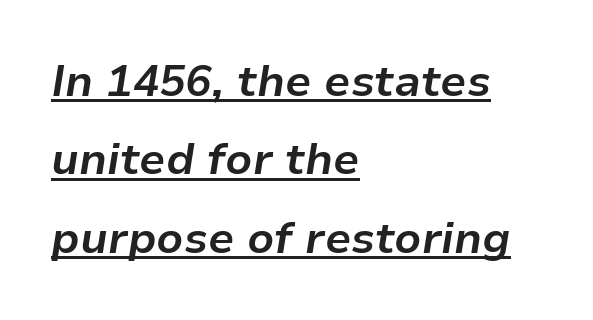
Q: Is the text bold? A: Yes.
Q: Is the text italic (slanted)? A: Yes, it leans right by about 9 degrees.
Q: Is the text underlined? A: Yes.
Q: How is the paragraph aligned? A: Left-aligned.
Q: Is the spacing between letters normal or unusually wide? A: Normal.
Q: Width (condensed, normal, or wide)? A: Normal.
Q: Stroke contrast? A: Low.
Q: x-height? A: Medium.
Q: Monospaced? A: No.
